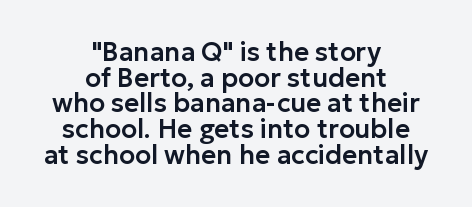
Q: Is the text italic (slanted)? A: No, it is upright.
Q: Is the text underlined? A: No.
Q: How is the paragraph aligned? A: Centered.
Q: Is the spacing between letters normal or unusually wide? A: Normal.
Q: Is the spacing between lines tight, normal or loose? A: Tight.
